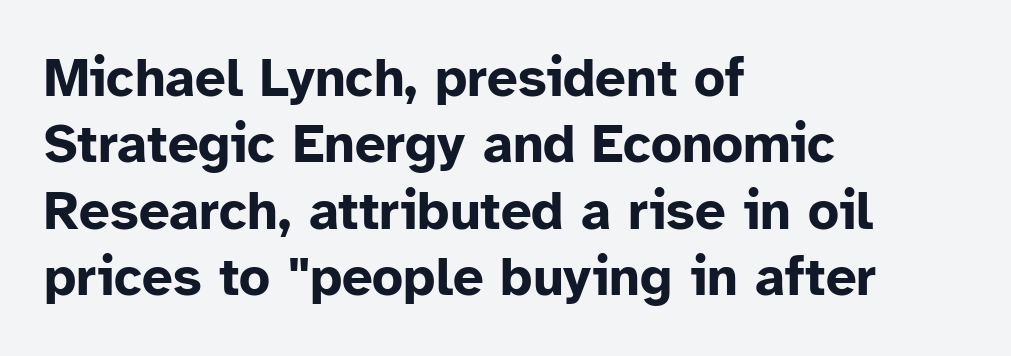
This sample has the flowing, uneven cadence of proportional lettering. Default kerning and tracking; the words read as compact shapes. The area under the type is left untouched. You'd pick this weight for a headline — it's a proper bold.
